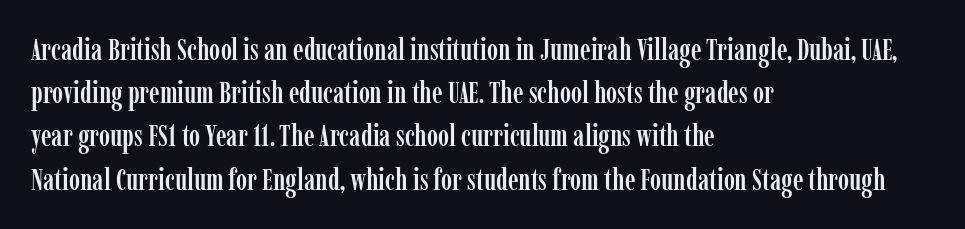
Check under the words: just untouched page. Rows of type keep a routine distance in the vertical direction. Italic: no, the glyphs are upright roman. Compared with a centered layout, this one pins lines to the left instead. Little horizontal feet cap the strokes, marking this as serif type. The line texture is even and compact thanks to regular tracking.
